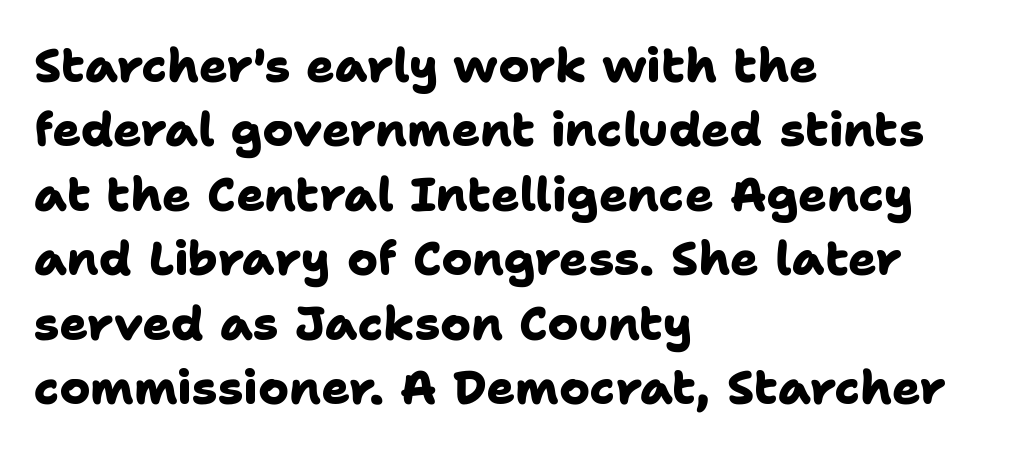
Each letter keeps its own natural width here, so spacing adapts to shape. The strokes are fattened all the way to bold. Does extra space separate the letters? No, they use regular spacing. Every row of glyphs begins at an identical x-position on the left.
